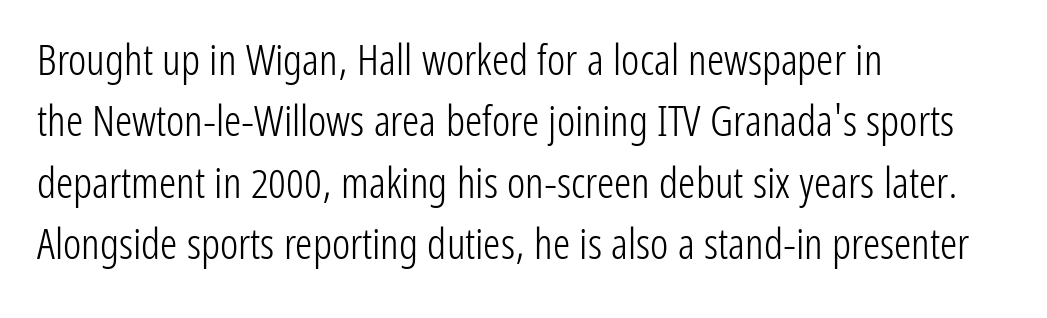
The image shows 43 px light, condensed sans-serif type, upright; set left-aligned, normal line spacing (1.43x), normal letter spacing, not underlined; low stroke contrast and a medium x-height.
